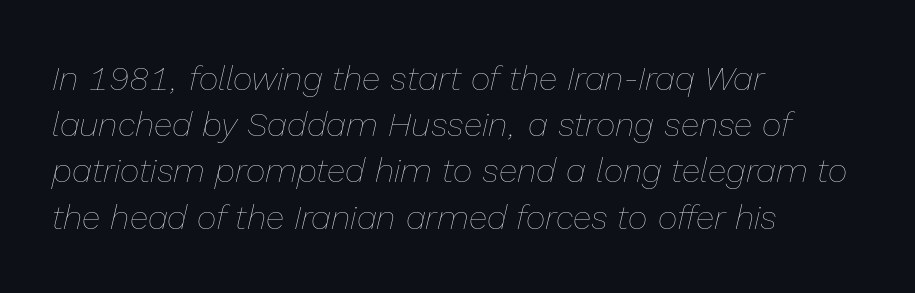
The passage shown is typed in a proportional face where columns would drift. Does the leading feel generous? No, just average. Inter-character spacing is left at the font's built-in metrics. Yep, that's italic — everything's leaning. This sample is left-justified, so line endings fall wherever the words run out. The cut favours lightness, reaching ordinary text weight at its darkest.
